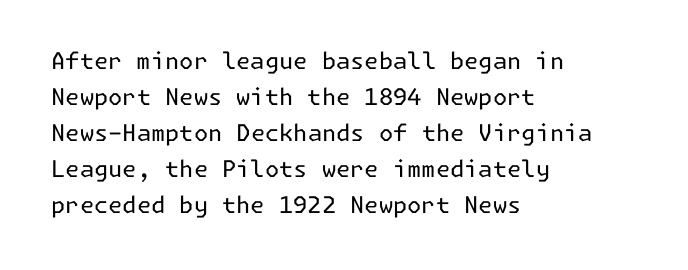
{"italic": "no", "bold": "no", "underline": "no", "align": "left", "line_spacing": "normal", "line_spacing_ratio": 1.57, "letter_spacing": "normal", "letter_spacing_em": 0.0, "glyph_px": 23}
